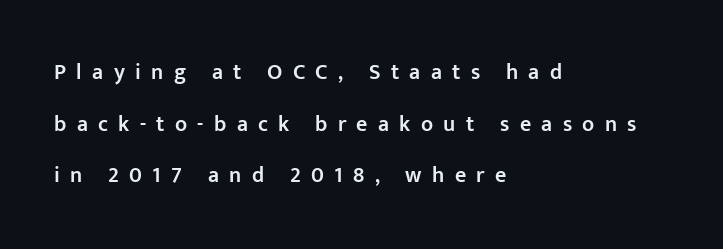
{"italic": "no", "bold": "semi", "underline": "no", "align": "left", "line_spacing": "loose", "line_spacing_ratio": 2.35, "letter_spacing": "wide", "letter_spacing_em": 0.47, "glyph_px": 22}
